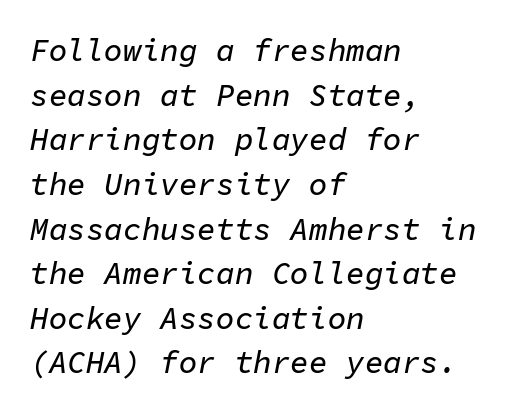
Q: Is the text italic (slanted)? A: Yes, it leans right by about 11 degrees.
Q: Is the text underlined? A: No.
Q: How is the paragraph aligned? A: Left-aligned.
Q: Is the spacing between letters normal or unusually wide? A: Normal.
Q: Is the spacing between lines tight, normal or loose? A: Normal.
Q: Width (condensed, normal, or wide)? A: Normal.
Q: Stroke contrast? A: Low.
Q: x-height? A: Medium.
Q: Monospaced? A: Yes.
